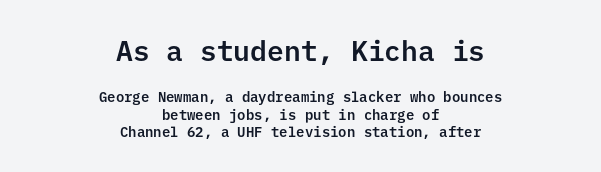
The image shows 28 px sans-serif type, upright; set centered, normal line spacing (1.25x), normal letter spacing, not underlined; the first (top) block is 2.0x larger; low stroke contrast and a medium x-height.
